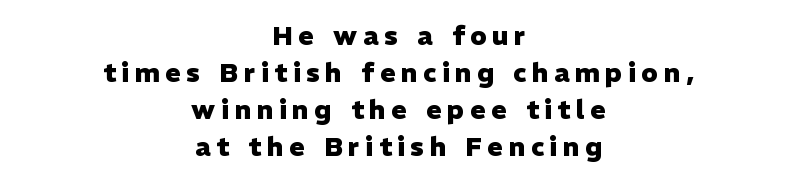
Vertical spacing — default. These lines were composed using upright roman letters. These lines carry a lot of weight — the face is fully bold. Underline: absent. Substantial extra tracking has been applied to these lines.
